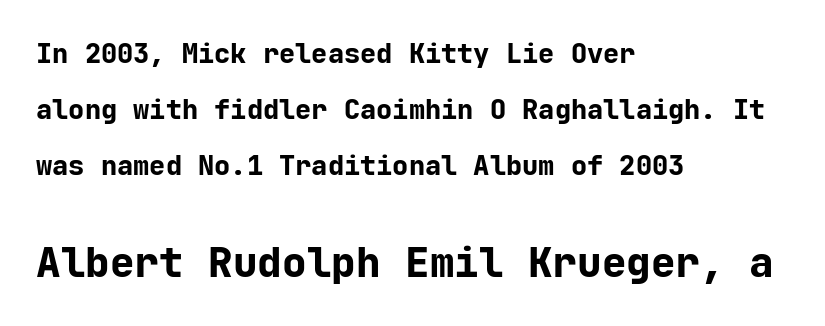
The image shows 41 px bold sans-serif type, upright, monospaced; set left-aligned, loose line spacing (2.08x), normal letter spacing, not underlined; the second (bottom) block is 1.52x larger; low stroke contrast and a medium x-height.
